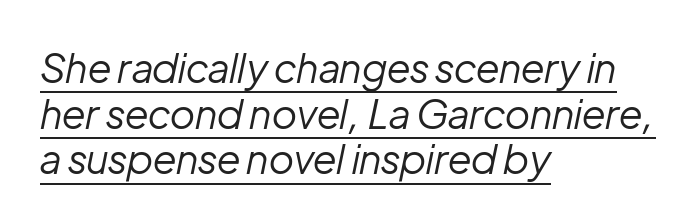
Q: Is the text bold? A: No.
Q: Is the text italic (slanted)? A: Yes, it leans right by about 12 degrees.
Q: Is the text underlined? A: Yes.
Q: How is the paragraph aligned? A: Left-aligned.
Q: Is the spacing between letters normal or unusually wide? A: Normal.
Q: Is the spacing between lines tight, normal or loose? A: Tight.
Q: Width (condensed, normal, or wide)? A: Normal.
Q: Stroke contrast? A: Low.
Q: x-height? A: Medium.
Q: Monospaced? A: No.
